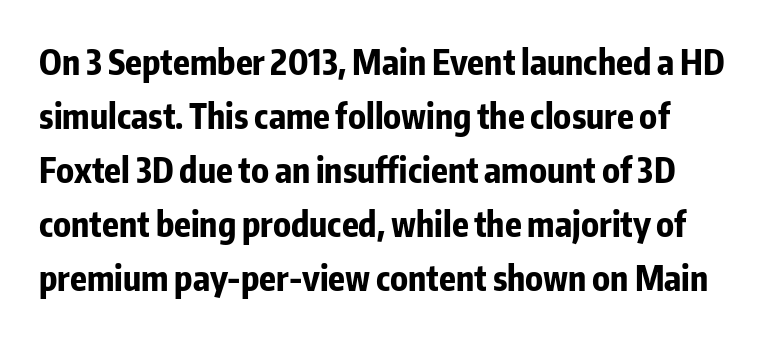
Chunky letters — that's bold for sure. Notice how descenders clear the ascenders below comfortably — that's standard leading. Short note: letters normally spaced. A bare baseline throughout the passage. Each letter keeps its own natural width here, so spacing adapts to shape.
